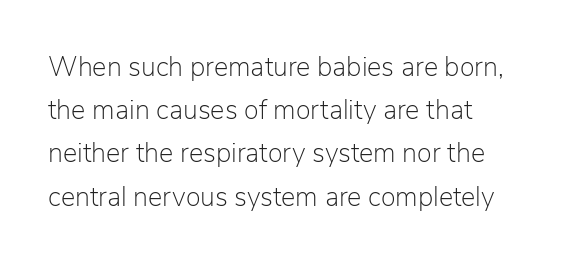
{"italic": "no", "bold": "no", "underline": "no", "align": "left", "line_spacing": "normal", "line_spacing_ratio": 1.6, "letter_spacing": "normal", "letter_spacing_em": 0.0, "glyph_px": 27}
